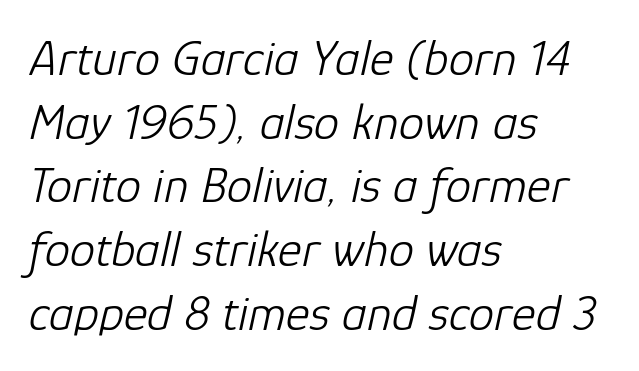
Q: Is the text bold? A: No.
Q: Is the text italic (slanted)? A: Yes, it leans right by about 12 degrees.
Q: Is the text underlined? A: No.
Q: How is the paragraph aligned? A: Left-aligned.
Q: Is the spacing between letters normal or unusually wide? A: Normal.
Q: Is the spacing between lines tight, normal or loose? A: Normal.
Q: Width (condensed, normal, or wide)? A: Normal.
Q: Stroke contrast? A: Low.
Q: x-height? A: Medium.
Q: Monospaced? A: No.
